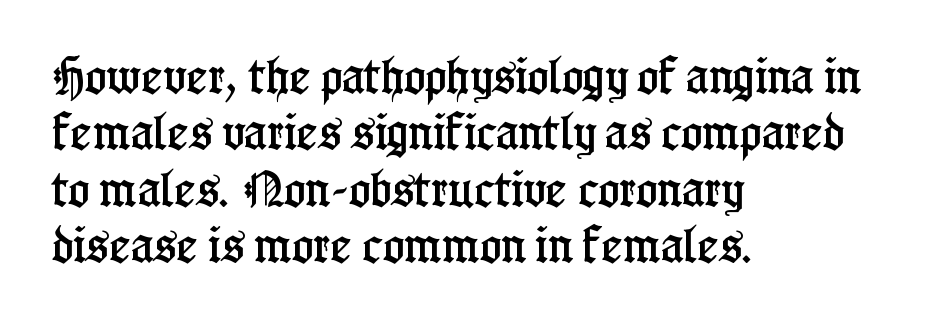
The image shows 40 px condensed serif type, upright; set left-aligned, normal line spacing (1.41x), normal letter spacing, not underlined; low stroke contrast and a medium x-height.
